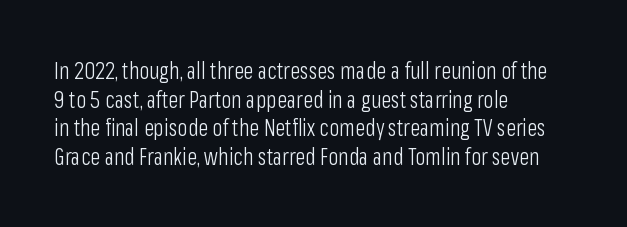
The image shows 23 px text type, upright; set left-aligned, normal line spacing (1.25x), normal letter spacing, not underlined.
